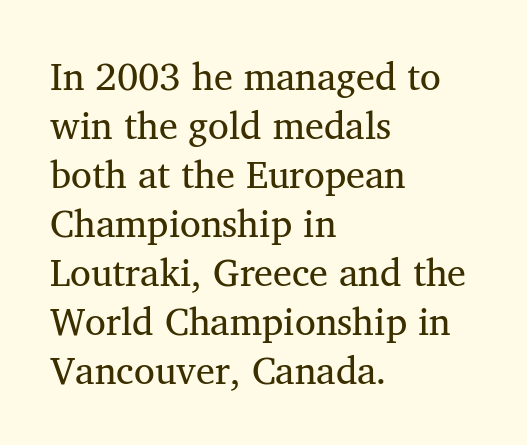
{"serif": "yes", "width": "normal", "stroke_contrast": "medium", "x_height": "medium", "monospaced": "no", "underline": "no", "align": "left", "line_spacing": "normal", "line_spacing_ratio": 1.29, "letter_spacing": "normal", "letter_spacing_em": 0.0, "glyph_px": 38}
